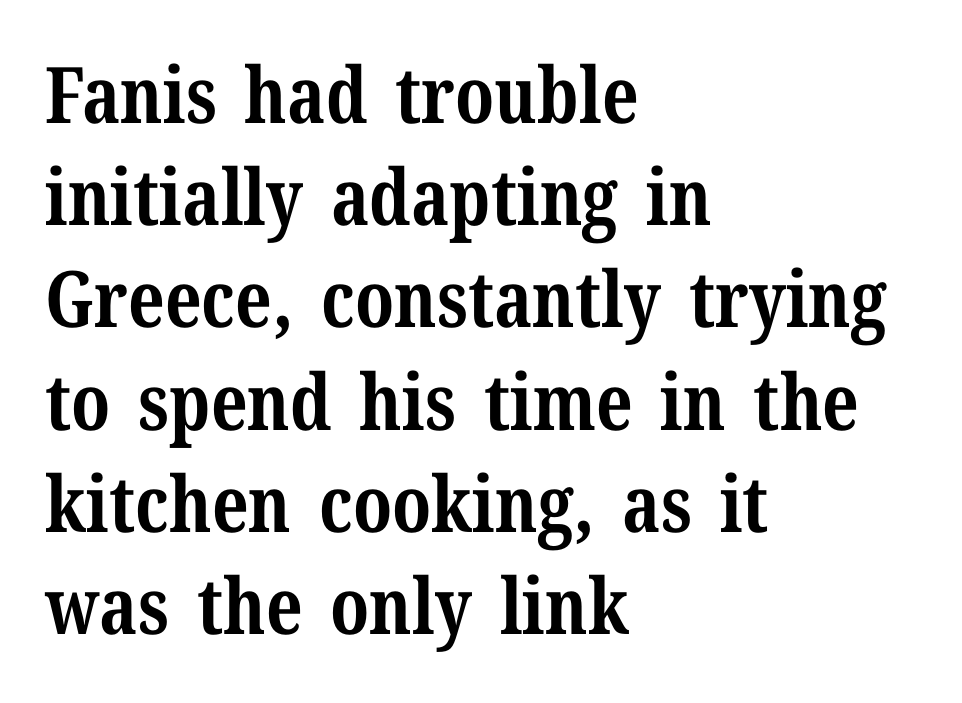
The image shows 78 px bold serif type, upright; set left-aligned, normal line spacing (1.31x), normal letter spacing, not underlined; medium stroke contrast and a medium x-height.
